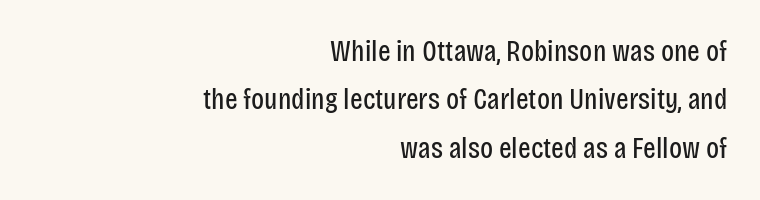
Q: Is the text bold? A: No.
Q: Is the text italic (slanted)? A: No, it is upright.
Q: Is the typeface a serif or a sans-serif typeface? A: Sans-serif.
Q: Is the text underlined? A: No.
Q: How is the paragraph aligned? A: Right-aligned.
Q: Is the spacing between letters normal or unusually wide? A: Normal.
Q: Is the spacing between lines tight, normal or loose? A: Normal.
Q: Width (condensed, normal, or wide)? A: Condensed.
Q: Stroke contrast? A: Low.
Q: x-height? A: Large.
Q: Monospaced? A: No.
